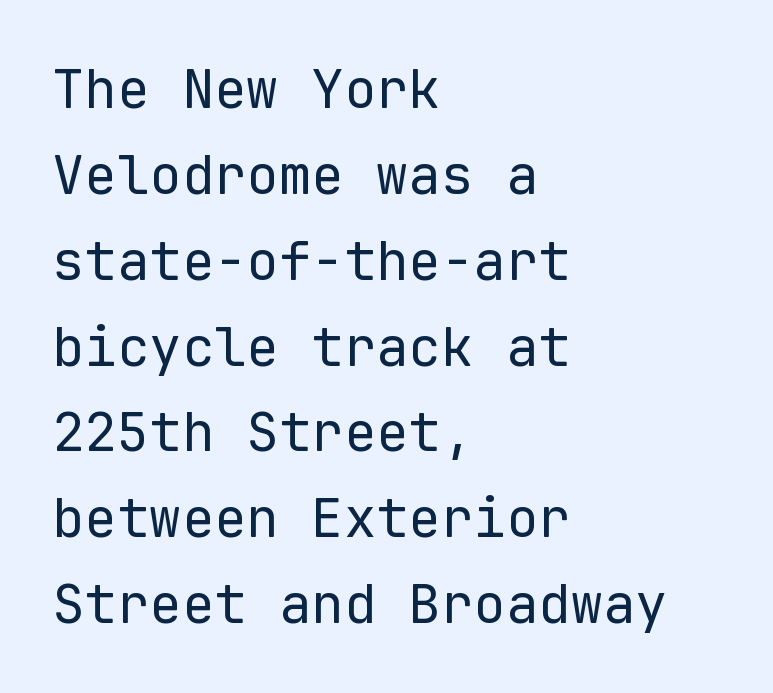
In terms of letterform style, serifs are entirely absent. Think of a typewriter: that constant character pitch is what you see here. The strokes carry an ordinary text weight at most. The typesetter chose a ragged-right arrangement here. In terms of letterspacing, this is plain default setting. Glance below the letters and you will spot only blank space.
